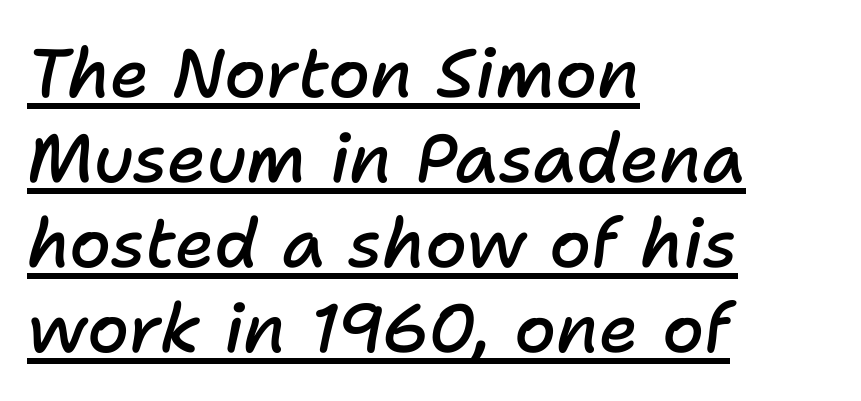
Q: Is the text bold? A: Semi-bold.
Q: Is the text italic (slanted)? A: Yes, it leans right by about 11 degrees.
Q: Is the text underlined? A: Yes.
Q: How is the paragraph aligned? A: Left-aligned.
Q: Is the spacing between letters normal or unusually wide? A: Normal.
Q: Is the spacing between lines tight, normal or loose? A: Normal.
Q: Width (condensed, normal, or wide)? A: Normal.
Q: Stroke contrast? A: Low.
Q: x-height? A: Medium.
Q: Monospaced? A: No.
